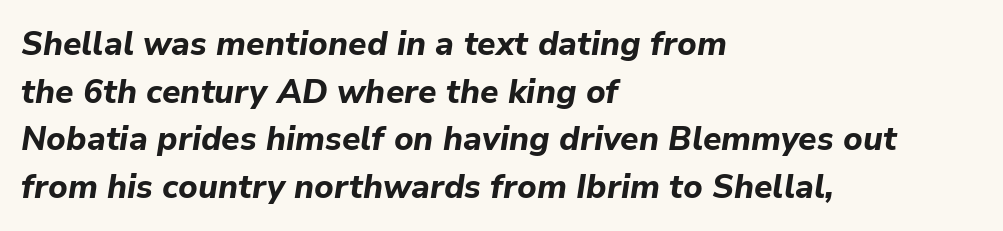
{"italic": "yes", "lean": "right", "slant_degrees": 9, "bold": "yes", "weight": "bold", "width": "normal", "stroke_contrast": "low", "x_height": "medium", "monospaced": "no", "underline": "no", "align": "left", "line_spacing": "normal", "line_spacing_ratio": 1.44, "letter_spacing": "normal", "letter_spacing_em": 0.0, "glyph_px": 33}
